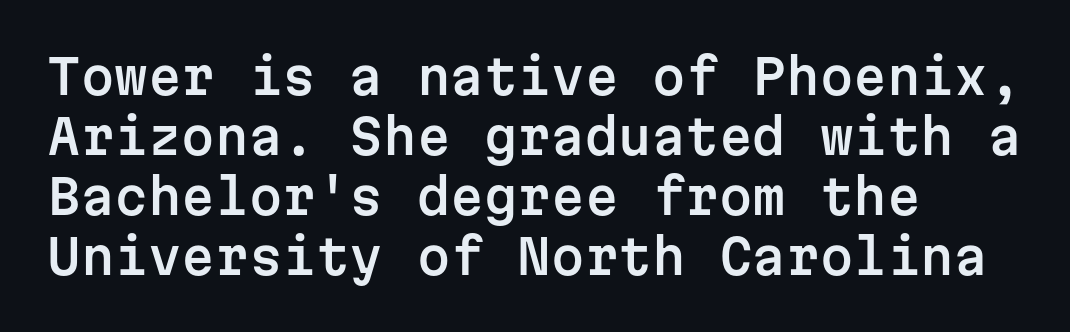
Q: Is the text italic (slanted)? A: No, it is upright.
Q: Is the typeface a serif or a sans-serif typeface? A: Sans-serif.
Q: Is the text underlined? A: No.
Q: How is the paragraph aligned? A: Left-aligned.
Q: Is the spacing between letters normal or unusually wide? A: Normal.
Q: Is the spacing between lines tight, normal or loose? A: Normal.
Q: Width (condensed, normal, or wide)? A: Normal.
Q: Stroke contrast? A: Low.
Q: x-height? A: Medium.
Q: Monospaced? A: Yes.
